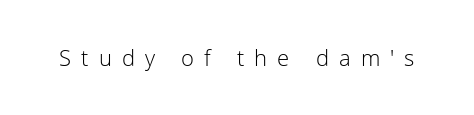
{"italic": "no", "bold": "no", "underline": "no", "letter_spacing": "wide", "letter_spacing_em": 0.46, "glyph_px": 22}
